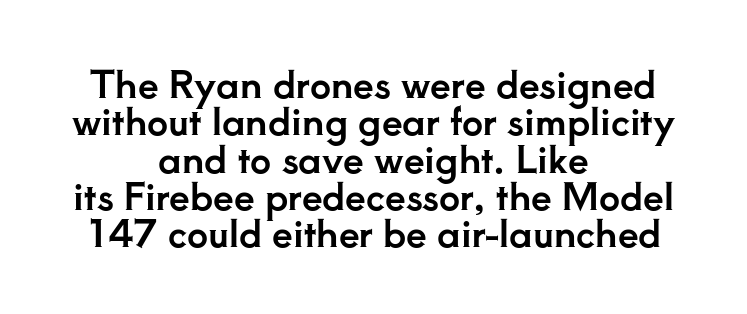
The image shows 37 px serif type, upright; set centered, tight line spacing (1.01x), normal letter spacing, not underlined; low stroke contrast and a small x-height.
